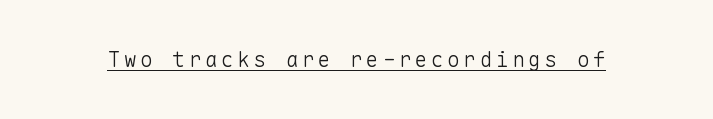
Q: Is the text bold? A: No.
Q: Is the text italic (slanted)? A: No, it is upright.
Q: Is the text underlined? A: Yes.
